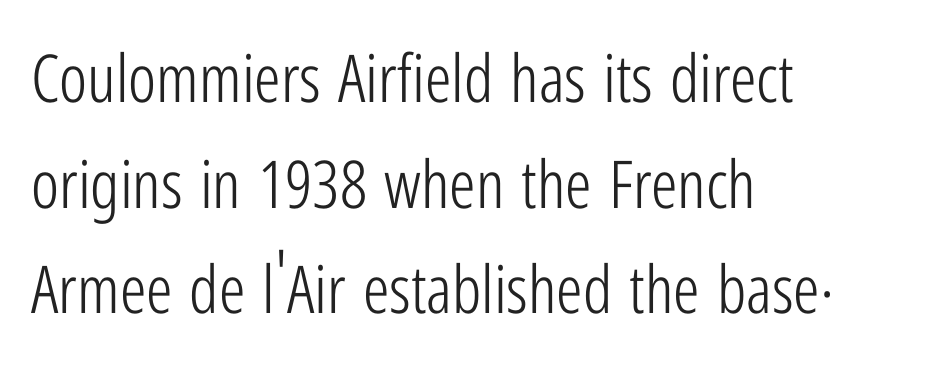
The image shows 66 px light, condensed sans-serif type, upright; set left-aligned, normal line spacing (1.6x), normal letter spacing, not underlined; low stroke contrast and a medium x-height.
